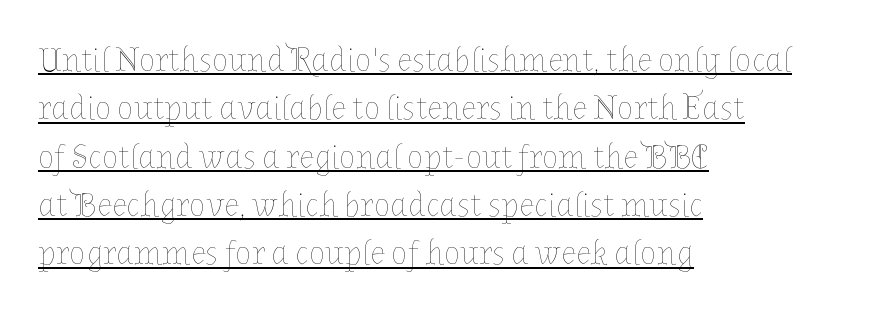
{"italic": "no", "bold": "no", "weight": "thin", "width": "normal", "stroke_contrast": "low", "x_height": "medium", "monospaced": "no", "underline": "yes", "align": "left", "line_spacing": "normal", "line_spacing_ratio": 1.42, "letter_spacing": "normal", "letter_spacing_em": 0.0, "glyph_px": 34}
